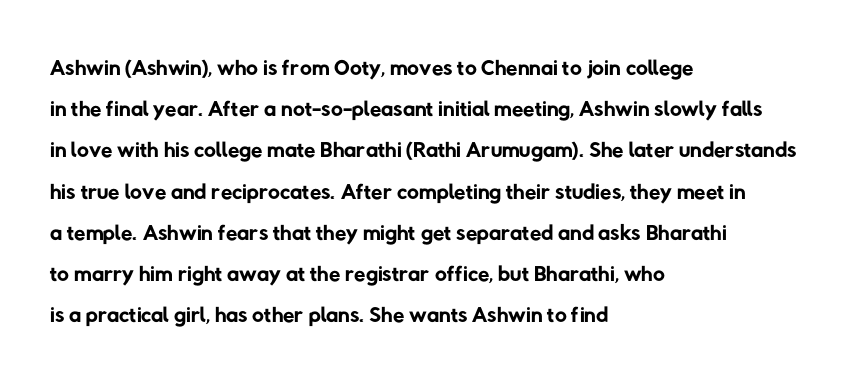
Rows of type keep a routine distance in the vertical direction. The area under the type is left untouched. Which margin do the lines hug? The left one — the right edge is uneven. No heavy texture on the line: the type isn't bold.
